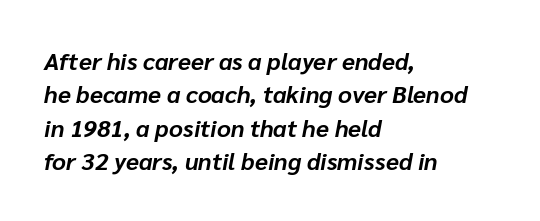
Inter-character spacing is left at the font's built-in metrics. Normally led — the rows are evenly, conventionally spaced. The axis of the letterforms is tilted away from vertical. The paragraph has a hard left edge and a soft right edge.
